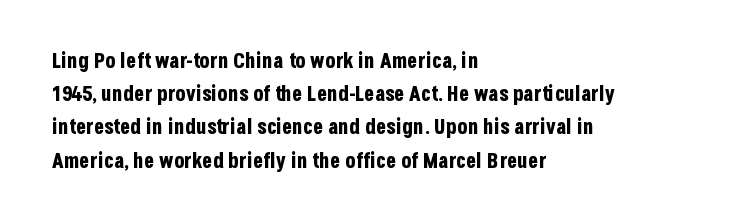
Q: Is the text bold? A: Yes.
Q: Is the text italic (slanted)? A: No, it is upright.
Q: Is the text underlined? A: No.
Q: How is the paragraph aligned? A: Left-aligned.
Q: Is the spacing between letters normal or unusually wide? A: Normal.
Q: Is the spacing between lines tight, normal or loose? A: Normal.
